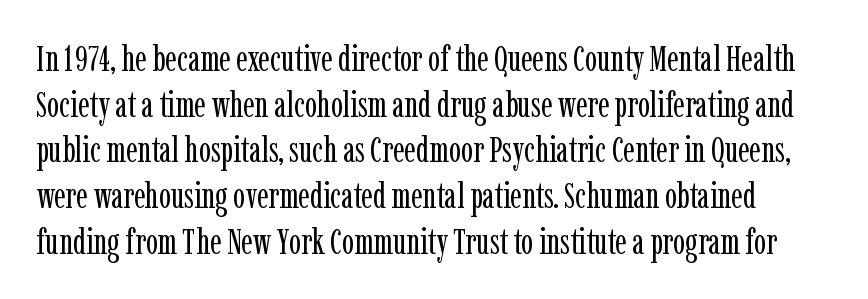
{"serif": "yes", "italic": "no", "bold": "no", "weight": "regular", "width": "condensed", "stroke_contrast": "low", "x_height": "medium", "monospaced": "no", "underline": "no", "line_spacing": "normal", "line_spacing_ratio": 1.27, "letter_spacing": "normal", "letter_spacing_em": 0.0, "glyph_px": 36}
